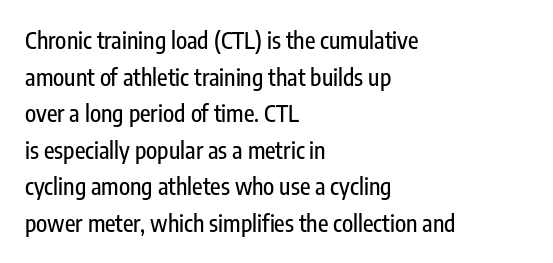
The image shows 23 px text type, upright; set left-aligned, normal line spacing (1.59x), normal letter spacing, not underlined.
